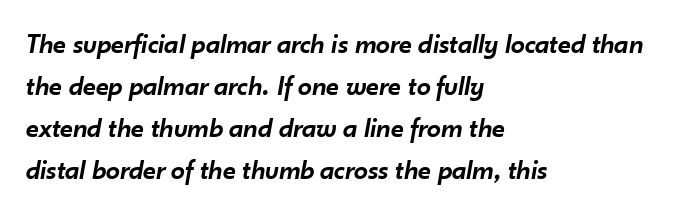
{"italic": "yes", "lean": "right", "slant_degrees": 10, "bold": "semi", "weight": "semibold", "width": "normal", "stroke_contrast": "low", "x_height": "small", "monospaced": "no", "underline": "no", "align": "left", "line_spacing": "normal", "line_spacing_ratio": 1.5, "letter_spacing": "normal", "letter_spacing_em": 0.0, "glyph_px": 28}
